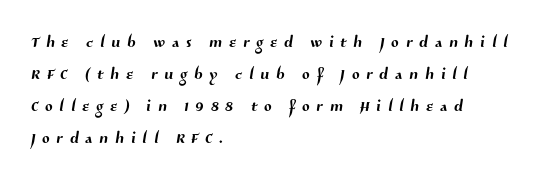
The image shows 22 px text type; set left-aligned, normal line spacing (1.46x), unusually wide letter spacing (+0.32 em), not underlined.
